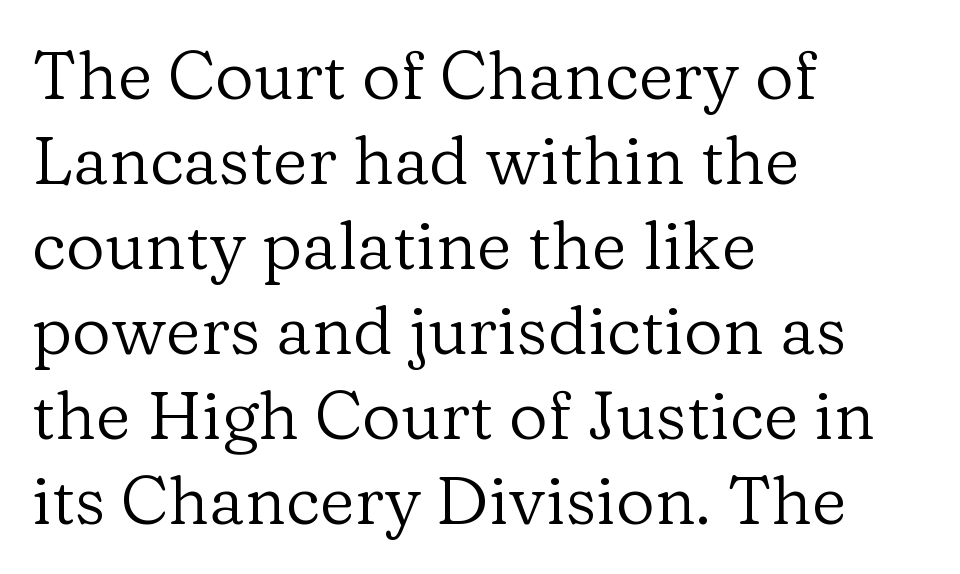
{"serif": "yes", "italic": "no", "bold": "no", "weight": "regular", "width": "normal", "stroke_contrast": "low", "x_height": "medium", "monospaced": "no", "underline": "no", "align": "left", "line_spacing": "normal", "line_spacing_ratio": 1.25, "letter_spacing": "normal", "letter_spacing_em": 0.0, "glyph_px": 68}
